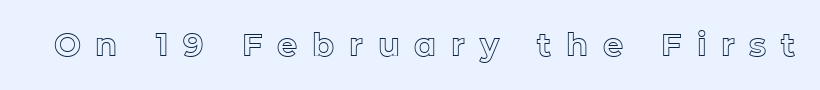
{"italic": "no", "width": "normal", "x_height": "medium", "monospaced": "no", "underline": "no", "letter_spacing": "wide", "letter_spacing_em": 0.46, "glyph_px": 32}
